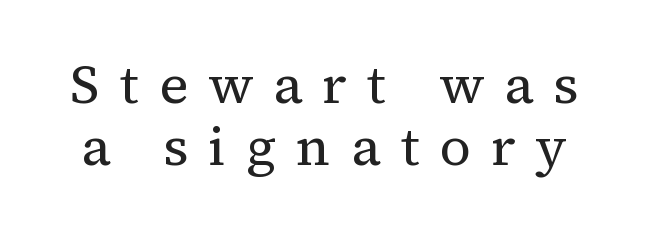
The image shows 54 px regular-weight serif type, upright; set tight line spacing (1.15x), unusually wide letter spacing (+0.37 em), not underlined; medium stroke contrast and a medium x-height.
